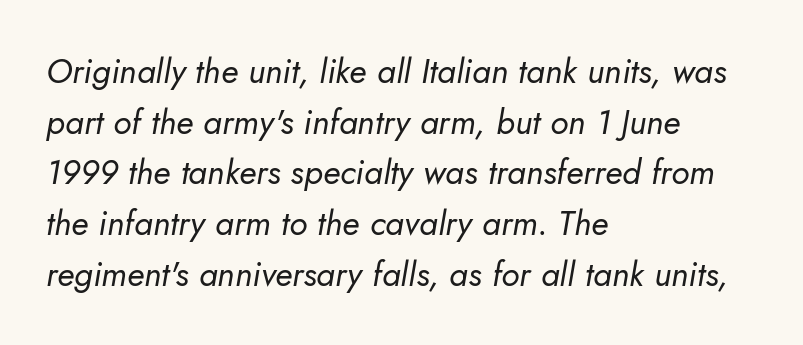
{"italic": "yes", "lean": "right", "slant_degrees": 5, "bold": "no", "weight": "regular", "width": "normal", "stroke_contrast": "low", "x_height": "small", "monospaced": "no", "underline": "no", "align": "left", "line_spacing": "normal", "line_spacing_ratio": 1.49, "letter_spacing": "normal", "letter_spacing_em": 0.0, "glyph_px": 34}
